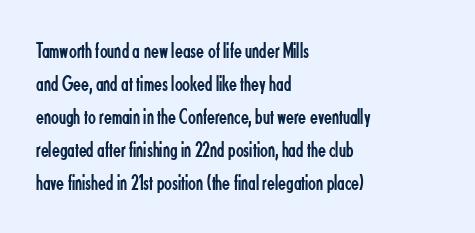
Does extra space separate the letters? No, they use regular spacing. The rendering anchors every line to the left-hand side. The axis of the letterforms is exactly vertical. These lines sit exactly where default settings would place them. Ink coverage per letter is moderate at most. Bare-footed words on every line.
